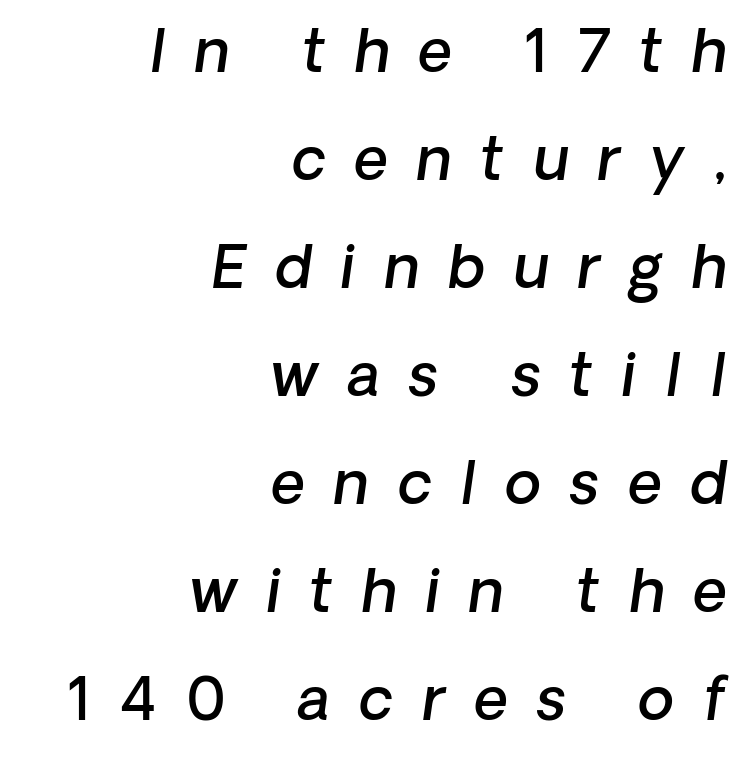
In CSS terms this would be text-align: right. Proportional: the letters do not fall into vertical columns. The glyphs in this specimen are sans serif. The foot of each line stays bare and open. Weight: semibold (demi). The passage shown has open, widely tracked lettering throughout.
